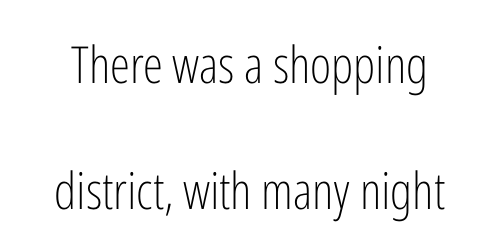
The face used here is proportionally spaced, like ordinary book or web type. Glance below the letters and you will spot only blank space. It's the straight-up-and-down kind of type. Leading is clearly above the norm, producing a sparse column. Glyph-to-glyph distance matches everyday printed text. Each stroke keeps to a modest, everyday thickness or less.
